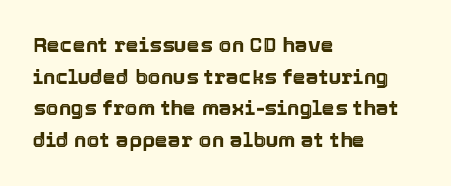
{"italic": "no", "underline": "no", "align": "left", "line_spacing": "normal", "line_spacing_ratio": 1.51, "letter_spacing": "normal", "letter_spacing_em": 0.0, "glyph_px": 21}
